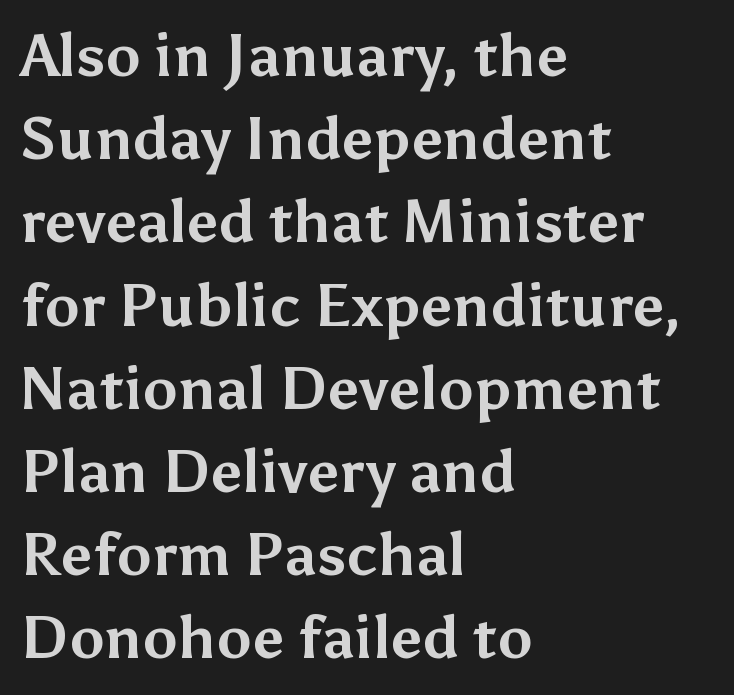
Q: Is the text bold? A: Yes.
Q: Is the text italic (slanted)? A: No, it is upright.
Q: Is the typeface a serif or a sans-serif typeface? A: Sans-serif.
Q: Is the text underlined? A: No.
Q: How is the paragraph aligned? A: Left-aligned.
Q: Is the spacing between letters normal or unusually wide? A: Normal.
Q: Is the spacing between lines tight, normal or loose? A: Normal.
Q: Width (condensed, normal, or wide)? A: Normal.
Q: Stroke contrast? A: Medium.
Q: x-height? A: Medium.
Q: Monospaced? A: No.
